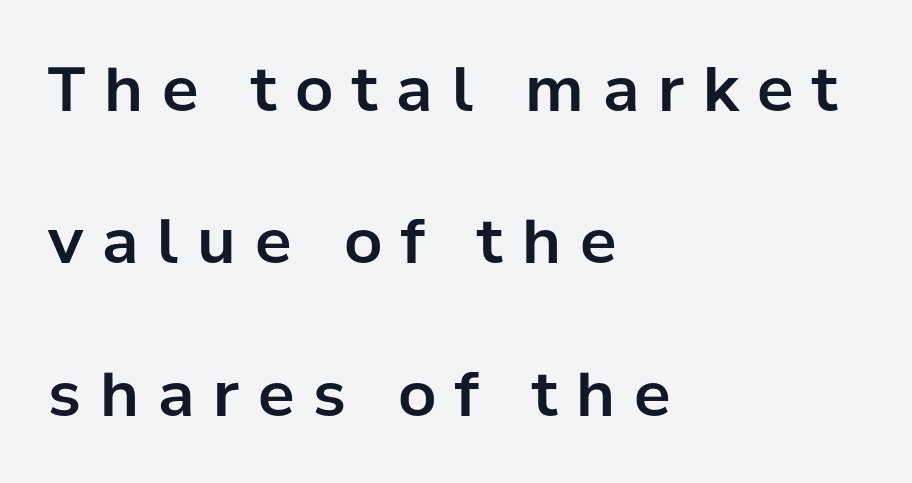
{"serif": "no", "italic": "no", "width": "normal", "stroke_contrast": "low", "x_height": "medium", "monospaced": "no", "underline": "no", "align": "left", "line_spacing": "loose", "line_spacing_ratio": 2.5, "letter_spacing": "wide", "letter_spacing_em": 0.31, "glyph_px": 61}
